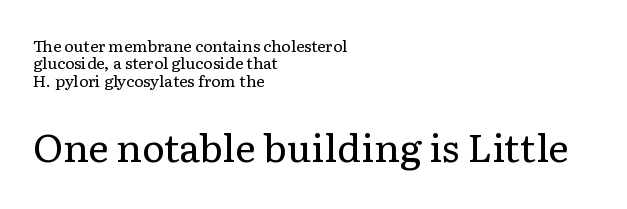
{"serif": "yes", "italic": "no", "bold": "no", "weight": "regular", "width": "normal", "stroke_contrast": "low", "x_height": "medium", "monospaced": "no", "underline": "no", "align": "left", "line_spacing": "tight", "line_spacing_ratio": 1.08, "letter_spacing": "normal", "letter_spacing_em": 0.0, "larger_block": "second", "size_ratio": 2.44, "glyph_px": 39}
